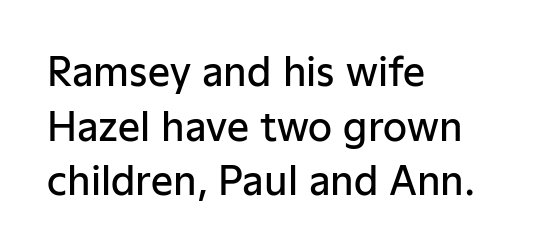
Q: Is the text bold? A: Semi-bold.
Q: Is the text italic (slanted)? A: No, it is upright.
Q: Is the typeface a serif or a sans-serif typeface? A: Sans-serif.
Q: Is the text underlined? A: No.
Q: How is the paragraph aligned? A: Left-aligned.
Q: Is the spacing between letters normal or unusually wide? A: Normal.
Q: Is the spacing between lines tight, normal or loose? A: Normal.
Q: Width (condensed, normal, or wide)? A: Normal.
Q: Stroke contrast? A: Low.
Q: x-height? A: Medium.
Q: Monospaced? A: No.
